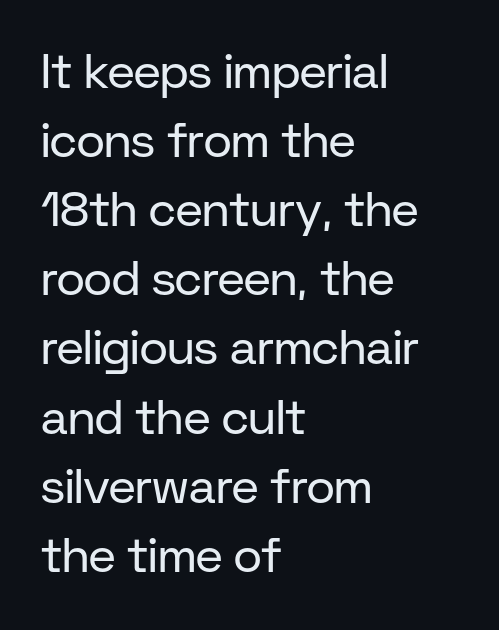
{"serif": "no", "italic": "no", "bold": "no", "weight": "regular", "width": "normal", "stroke_contrast": "low", "x_height": "medium", "monospaced": "no", "underline": "no", "align": "left", "line_spacing": "normal", "line_spacing_ratio": 1.44, "letter_spacing": "normal", "letter_spacing_em": 0.0, "glyph_px": 48}
